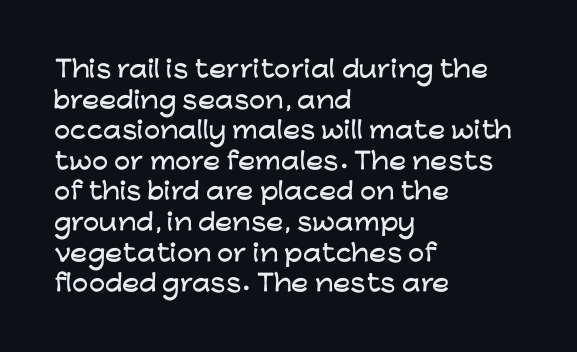
The image shows 23 px text type, upright; set left-aligned, normal line spacing (1.33x), normal letter spacing, not underlined.
